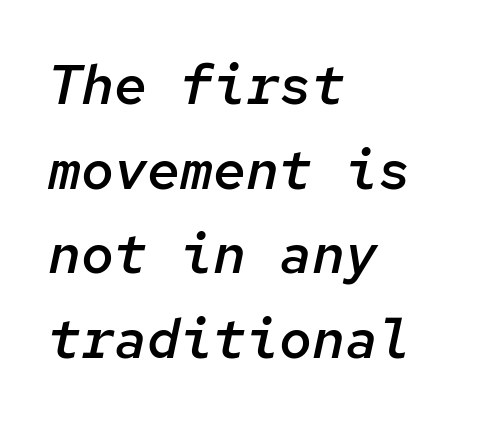
The rows are spaced the way most documents space them. Does the weight exceed regular? Yes, but only to semibold. Words appear dense and cohesive because spacing is normal. This sample is left-justified, so line endings fall wherever the words run out. This sample uses an oblique cut, with every glyph tilted off the vertical. Check under the words: just untouched page.
